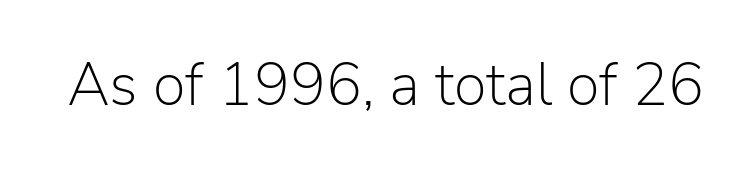
The image shows 60 px light sans-serif type, upright; set normal letter spacing, not underlined; low stroke contrast and a medium x-height.
